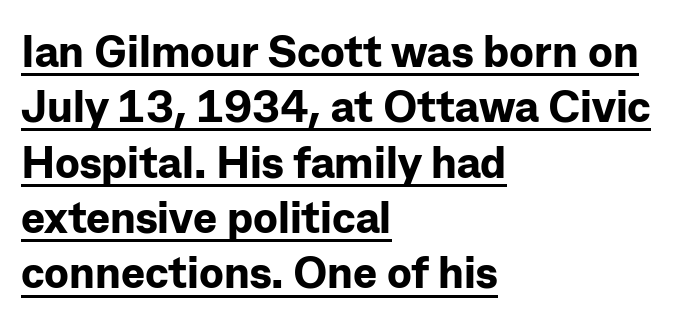
The image shows 45 px bold sans-serif type, upright; set left-aligned, line spacing 1.23x, normal letter spacing, underlined; low stroke contrast and a medium x-height.
